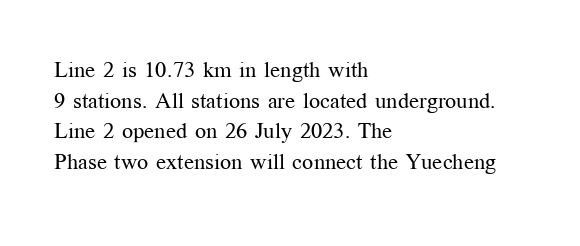
Here the glyphs are tracked normally, forming tight word shapes. This sample keeps an unexceptional amount of space between lines. Every character sits straight up, as roman type does. Each stroke keeps to a modest, everyday thickness or less. This rendering uses left alignment, leaving the right contour irregular. Descenders are the only things crossing below the line.
